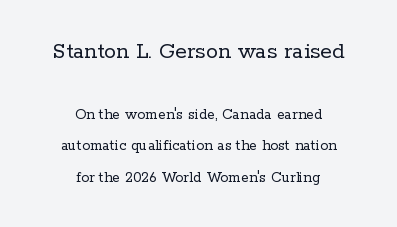
The image shows 24 px text type, upright; set centered, loose line spacing (1.98x), normal letter spacing, not underlined; the first (top) block is 1.5x larger.
